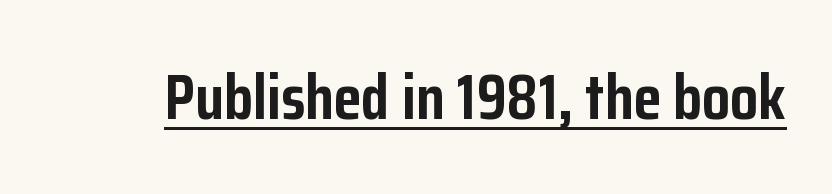
Q: Is the text bold? A: Yes.
Q: Is the text italic (slanted)? A: No, it is upright.
Q: Is the typeface a serif or a sans-serif typeface? A: Sans-serif.
Q: Is the text underlined? A: Yes.
Q: Is the spacing between letters normal or unusually wide? A: Normal.
Q: Width (condensed, normal, or wide)? A: Condensed.
Q: Stroke contrast? A: Low.
Q: x-height? A: Medium.
Q: Monospaced? A: No.
